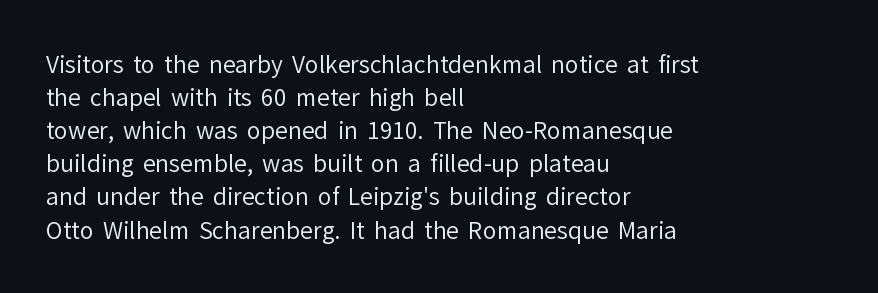
Q: Is the text bold? A: No.
Q: Is the text italic (slanted)? A: No, it is upright.
Q: Is the text underlined? A: No.
Q: How is the paragraph aligned? A: Left-aligned.
Q: Is the spacing between letters normal or unusually wide? A: Normal.
Q: Is the spacing between lines tight, normal or loose? A: Normal.
